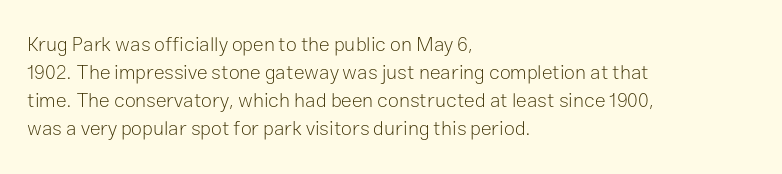
Q: Is the text bold? A: No.
Q: Is the text italic (slanted)? A: No, it is upright.
Q: Is the text underlined? A: No.
Q: How is the paragraph aligned? A: Left-aligned.
Q: Is the spacing between letters normal or unusually wide? A: Normal.
Q: Is the spacing between lines tight, normal or loose? A: Normal.
